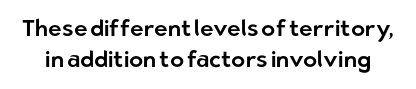
{"italic": "no", "underline": "no", "line_spacing": "normal", "line_spacing_ratio": 1.33, "letter_spacing": "normal", "letter_spacing_em": 0.0, "glyph_px": 23}
